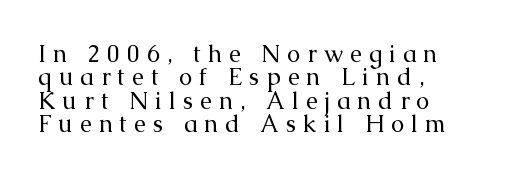
{"italic": "no", "bold": "no", "underline": "no", "align": "left", "line_spacing": "tight", "line_spacing_ratio": 0.97, "letter_spacing": "wide", "letter_spacing_em": 0.29, "glyph_px": 24}
